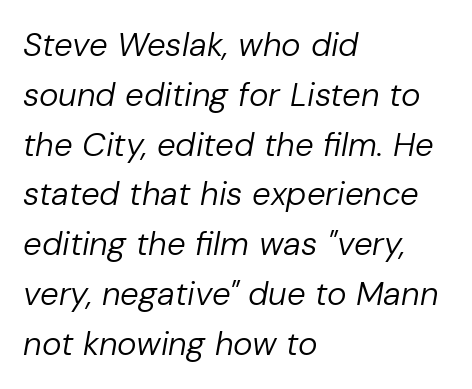
This sample has the flowing, uneven cadence of proportional lettering. The passage shown is not underscored anywhere. The designer left line spacing at the default. Does the lettering tilt? It does — this is italic.
